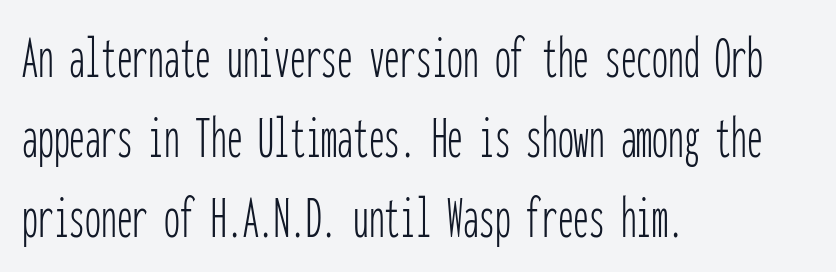
In terms of posture, this sample is upright. Check under the words: just untouched page. Normally led — the rows are evenly, conventionally spaced. Weight class: somewhere from thin through regular.
